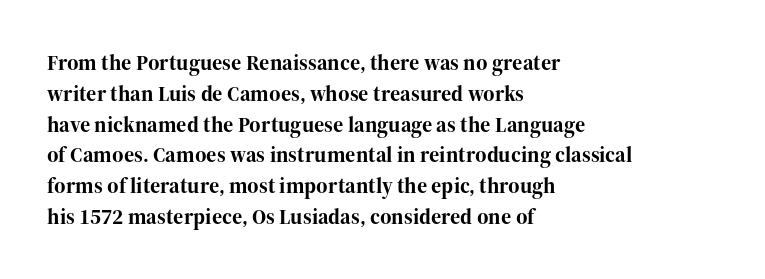
The image shows 22 px bold type, upright; set left-aligned, normal line spacing (1.4x), normal letter spacing, not underlined.
